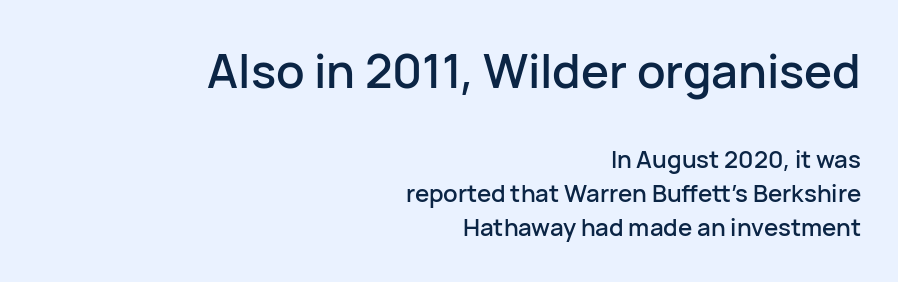
Q: Is the text italic (slanted)? A: No, it is upright.
Q: Is the typeface a serif or a sans-serif typeface? A: Sans-serif.
Q: Is the text underlined? A: No.
Q: How is the paragraph aligned? A: Right-aligned.
Q: Is the spacing between letters normal or unusually wide? A: Normal.
Q: Is the spacing between lines tight, normal or loose? A: Normal.
Q: Which block of text is set in a larger size, the first (top) or the second (bottom)? A: The first (top) one.
Q: Width (condensed, normal, or wide)? A: Normal.
Q: Stroke contrast? A: Low.
Q: x-height? A: Medium.
Q: Monospaced? A: No.
